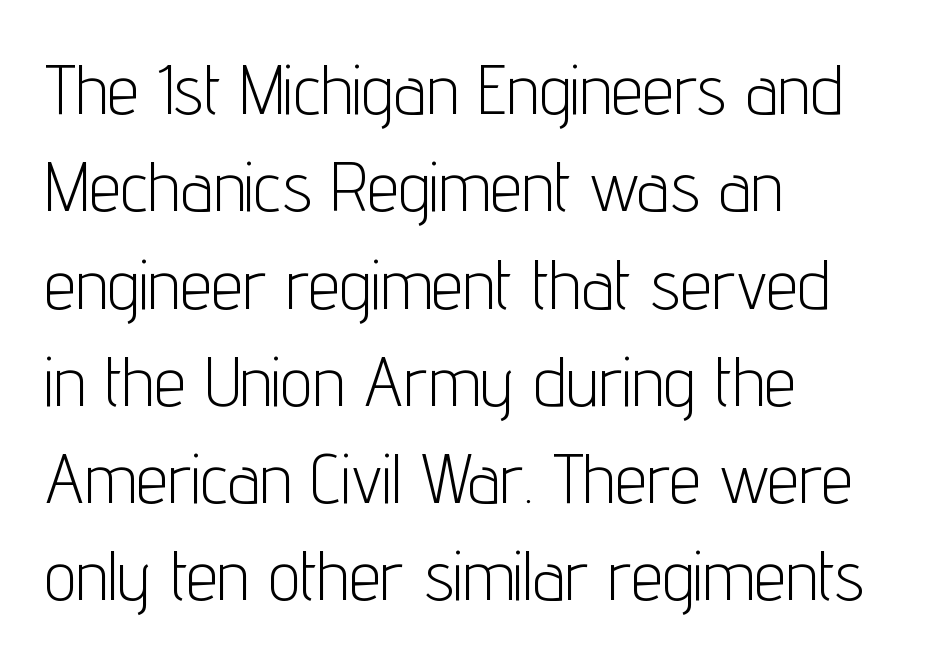
{"serif": "no", "italic": "no", "bold": "no", "weight": "light", "width": "condensed", "stroke_contrast": "low", "x_height": "medium", "monospaced": "no", "underline": "no", "align": "left", "line_spacing": "normal", "line_spacing_ratio": 1.37, "letter_spacing": "normal", "letter_spacing_em": 0.0, "glyph_px": 71}
